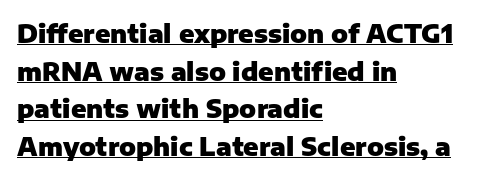
{"italic": "no", "bold": "yes", "underline": "yes", "align": "left", "line_spacing": "normal", "line_spacing_ratio": 1.51, "letter_spacing": "normal", "letter_spacing_em": 0.0, "glyph_px": 25}
